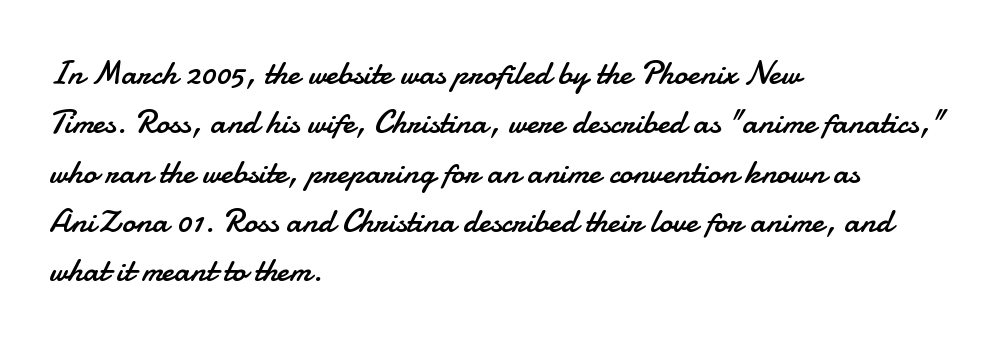
The image shows 34 px regular-weight sans-serif type; set left-aligned, normal line spacing (1.45x), normal letter spacing, not underlined; low stroke contrast and a small x-height.
